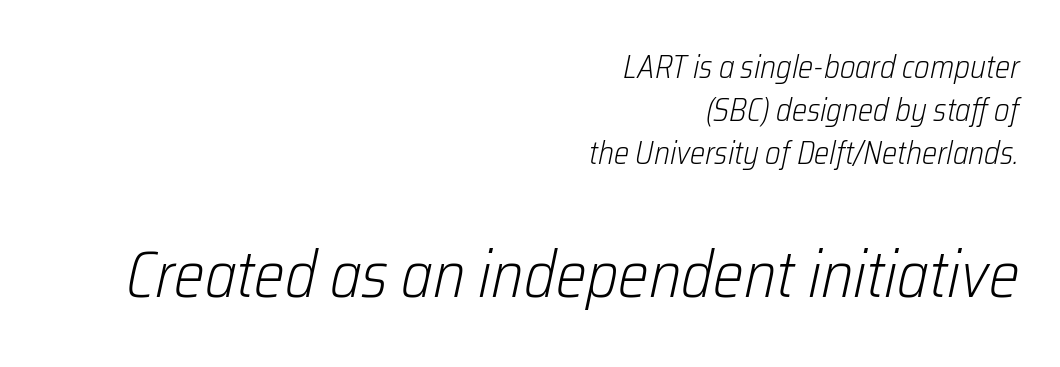
Q: Is the text bold? A: No.
Q: Is the text italic (slanted)? A: Yes, it leans right by about 12 degrees.
Q: Is the text underlined? A: No.
Q: How is the paragraph aligned? A: Right-aligned.
Q: Is the spacing between letters normal or unusually wide? A: Normal.
Q: Is the spacing between lines tight, normal or loose? A: Normal.
Q: Which block of text is set in a larger size, the first (top) or the second (bottom)? A: The second (bottom) one.
Q: Width (condensed, normal, or wide)? A: Condensed.
Q: Stroke contrast? A: Low.
Q: x-height? A: Medium.
Q: Monospaced? A: No.
